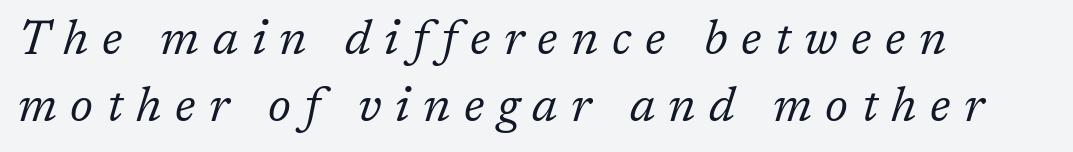
The image shows 48 px regular-weight serif type, italic (leaning right); set left-aligned, normal line spacing (1.39x), unusually wide letter spacing (+0.28 em), not underlined; low stroke contrast and a medium x-height.
